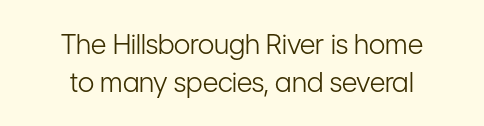
{"italic": "no", "bold": "no", "underline": "no", "align": "center", "line_spacing": "normal", "line_spacing_ratio": 1.39, "letter_spacing": "normal", "letter_spacing_em": 0.0, "glyph_px": 27}
